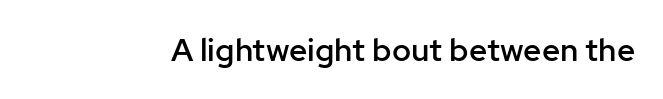
{"serif": "no", "italic": "no", "bold": "semi", "weight": "semibold", "width": "normal", "stroke_contrast": "low", "x_height": "medium", "monospaced": "no", "underline": "no", "letter_spacing": "normal", "letter_spacing_em": 0.0, "glyph_px": 32}
